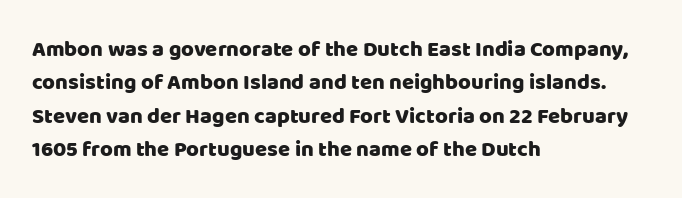
The image shows 22 px text type, upright; set left-aligned, normal line spacing (1.52x), normal letter spacing, not underlined.
